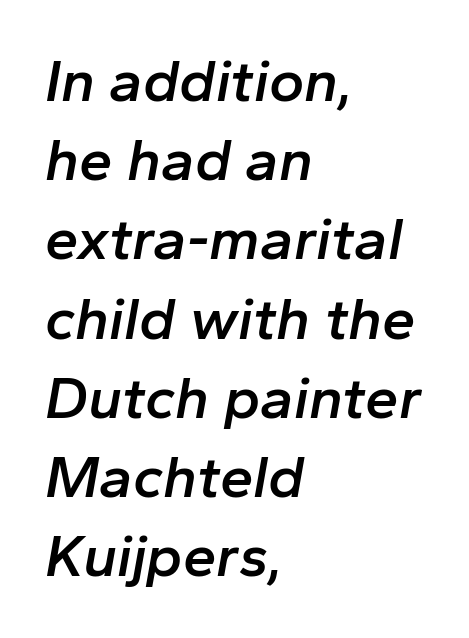
{"italic": "yes", "lean": "right", "slant_degrees": 10, "bold": "semi", "weight": "semibold", "width": "normal", "stroke_contrast": "low", "x_height": "medium", "monospaced": "no", "underline": "no", "align": "left", "line_spacing": "normal", "line_spacing_ratio": 1.32, "letter_spacing": "normal", "letter_spacing_em": 0.0, "glyph_px": 60}
